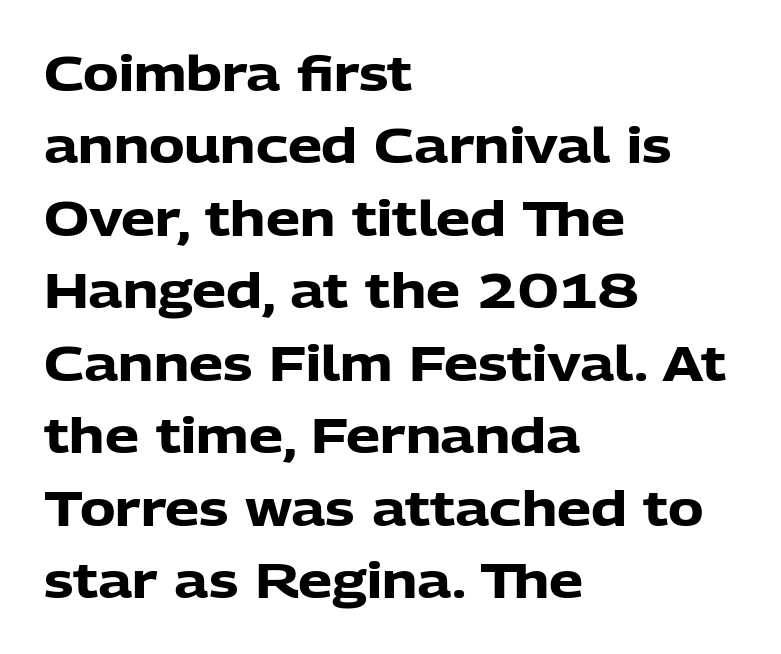
{"serif": "no", "italic": "no", "bold": "yes", "weight": "heavy", "width": "normal", "stroke_contrast": "low", "x_height": "medium", "monospaced": "no", "underline": "no", "align": "left", "line_spacing": "normal", "line_spacing_ratio": 1.51, "letter_spacing": "normal", "letter_spacing_em": 0.0, "glyph_px": 48}
